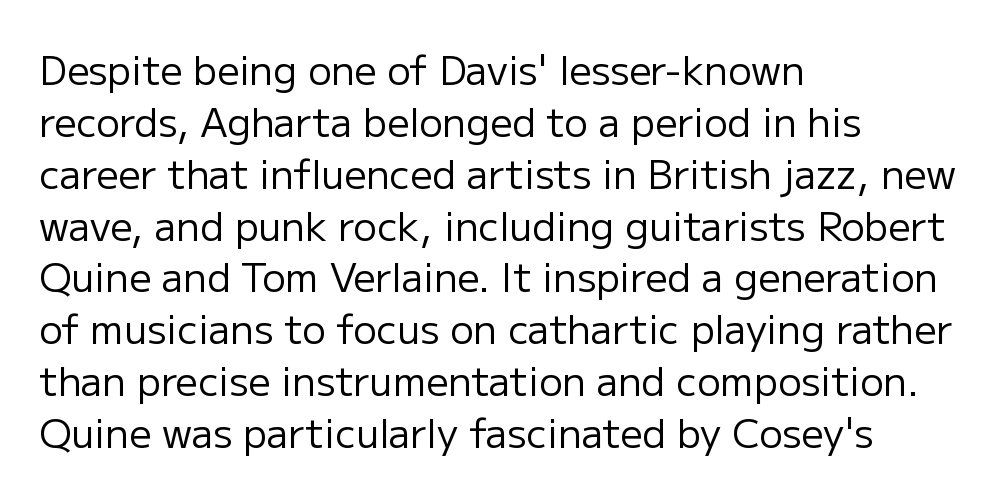
{"serif": "no", "italic": "no", "bold": "no", "weight": "regular", "width": "normal", "stroke_contrast": "low", "x_height": "medium", "monospaced": "no", "underline": "no", "align": "left", "line_spacing": "normal", "line_spacing_ratio": 1.33, "letter_spacing": "normal", "letter_spacing_em": 0.0, "glyph_px": 39}
